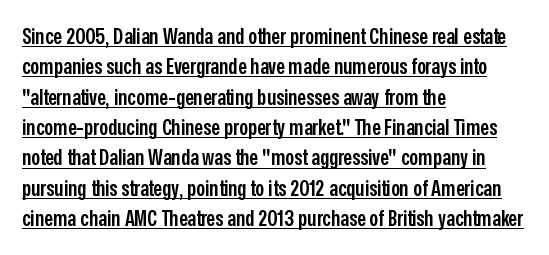
{"italic": "no", "bold": "semi", "underline": "yes", "align": "left", "line_spacing": "normal", "line_spacing_ratio": 1.38, "letter_spacing": "normal", "letter_spacing_em": 0.0, "glyph_px": 22}
